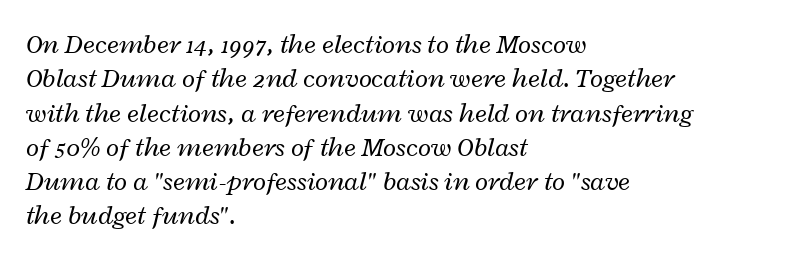
{"italic": "yes", "lean": "right", "slant_degrees": 12, "bold": "no", "underline": "no", "align": "left", "line_spacing": "normal", "line_spacing_ratio": 1.27, "letter_spacing": "normal", "letter_spacing_em": 0.0, "glyph_px": 27}
